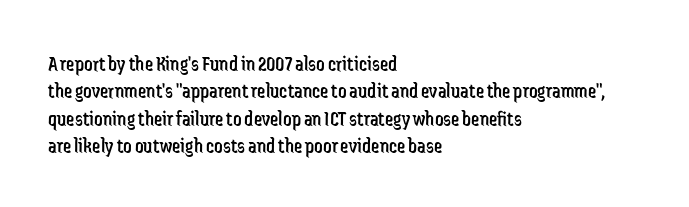
{"italic": "no", "bold": "no", "underline": "no", "align": "left", "line_spacing": "normal", "line_spacing_ratio": 1.3, "letter_spacing": "normal", "letter_spacing_em": 0.0, "glyph_px": 21}
